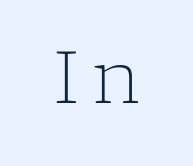
Just letters on the line, the space beneath them empty. Character widths vary here, with narrow letters taking less room than wide ones. This is serif lettering, the kind often seen in printed books. Heaviness? Minimal to ordinary, like unemphasized prose.
